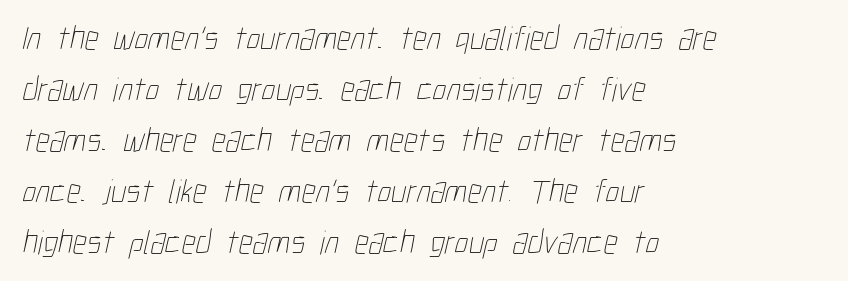
The image shows 34 px thin, condensed type; set left-aligned, normal line spacing (1.5x), normal letter spacing, not underlined; low stroke contrast and a medium x-height.
